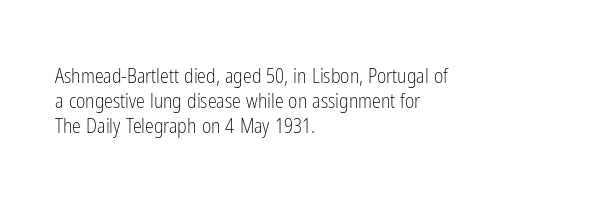
How would I describe the line gaps? Plain and ordinary. Stem width sits at or under what a default text font uses. Posture: straight, roman, zero tilt. Underlining? Definitely not there. How are the letters spaced? Ordinarily, with no added tracking. Alignment: flush left.
